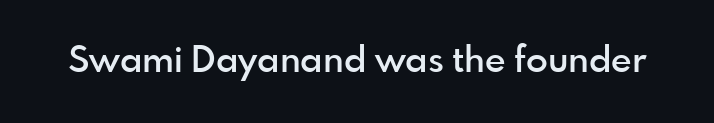
Q: Is the text bold? A: Semi-bold.
Q: Is the text italic (slanted)? A: No, it is upright.
Q: Is the typeface a serif or a sans-serif typeface? A: Sans-serif.
Q: Is the text underlined? A: No.
Q: Is the spacing between letters normal or unusually wide? A: Normal.
Q: Width (condensed, normal, or wide)? A: Normal.
Q: x-height? A: Small.
Q: Monospaced? A: No.
